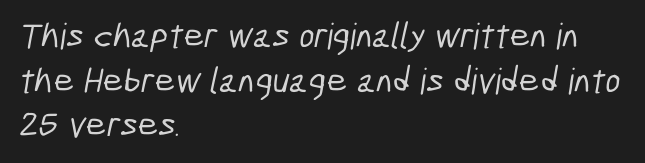
{"serif": "no", "width": "condensed", "stroke_contrast": "low", "x_height": "medium", "monospaced": "no", "underline": "no", "align": "left", "line_spacing_ratio": 1.24, "letter_spacing": "normal", "letter_spacing_em": 0.0, "glyph_px": 36}
